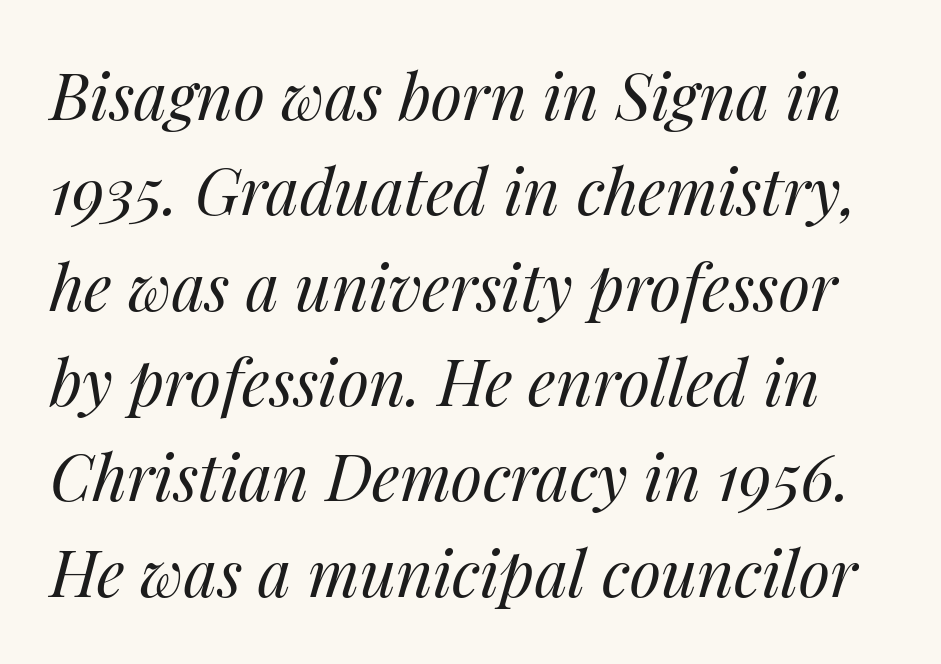
The image shows 64 px regular-weight type, italic (leaning right); set normal line spacing (1.49x), normal letter spacing, not underlined; medium stroke contrast and a medium x-height.
